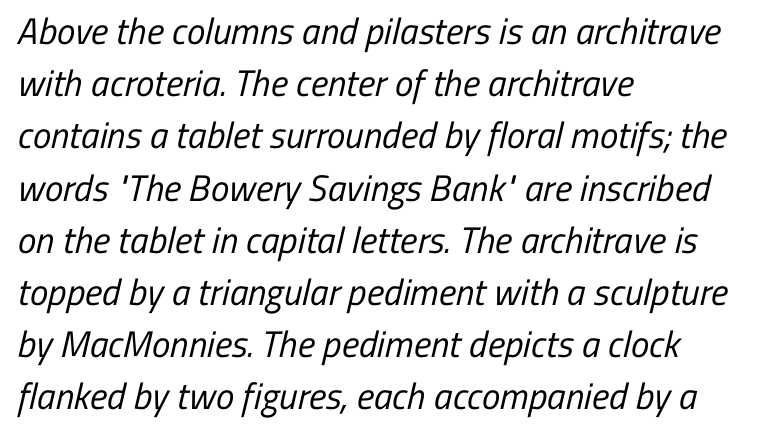
Q: Is the text bold? A: No.
Q: Is the typeface a serif or a sans-serif typeface? A: Sans-serif.
Q: Is the text underlined? A: No.
Q: How is the paragraph aligned? A: Left-aligned.
Q: Is the spacing between letters normal or unusually wide? A: Normal.
Q: Is the spacing between lines tight, normal or loose? A: Normal.
Q: Width (condensed, normal, or wide)? A: Condensed.
Q: Stroke contrast? A: Low.
Q: x-height? A: Medium.
Q: Monospaced? A: No.
